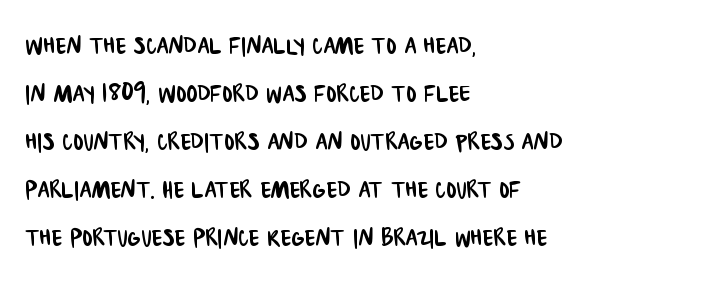
{"serif": "no", "width": "condensed", "stroke_contrast": "low", "x_height": "large", "monospaced": "no", "underline": "no", "align": "left", "line_spacing": "normal", "line_spacing_ratio": 1.55, "letter_spacing": "normal", "letter_spacing_em": 0.0, "glyph_px": 31}
